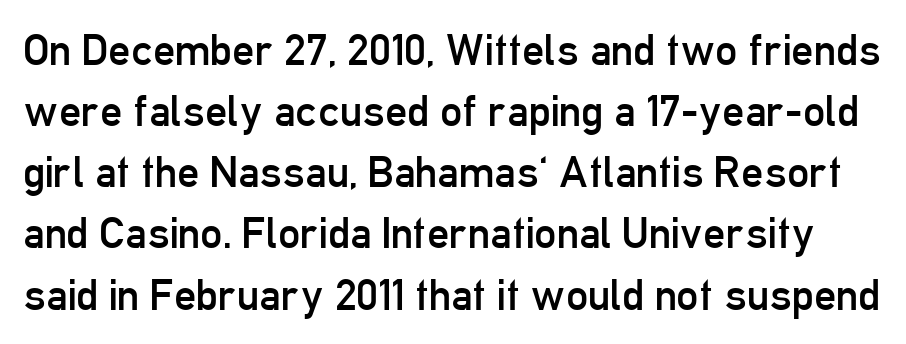
{"serif": "no", "italic": "no", "bold": "no", "weight": "regular", "width": "condensed", "stroke_contrast": "low", "x_height": "medium", "monospaced": "no", "underline": "no", "line_spacing": "normal", "line_spacing_ratio": 1.39, "letter_spacing": "normal", "letter_spacing_em": 0.0, "glyph_px": 44}
